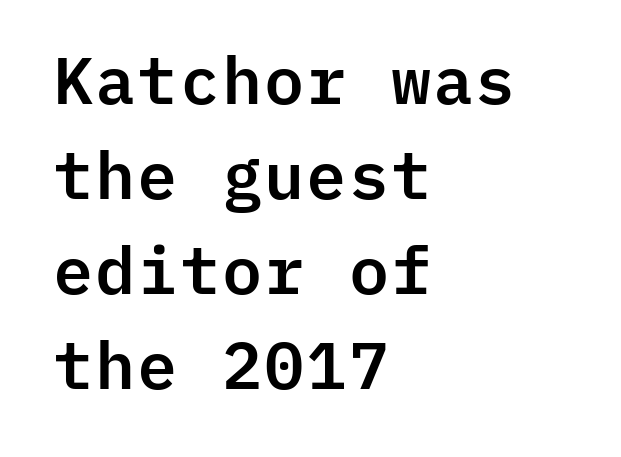
Q: Is the text italic (slanted)? A: No, it is upright.
Q: Is the typeface a serif or a sans-serif typeface? A: Sans-serif.
Q: Is the text underlined? A: No.
Q: How is the paragraph aligned? A: Left-aligned.
Q: Is the spacing between letters normal or unusually wide? A: Normal.
Q: Is the spacing between lines tight, normal or loose? A: Normal.
Q: Width (condensed, normal, or wide)? A: Normal.
Q: Stroke contrast? A: Low.
Q: x-height? A: Medium.
Q: Monospaced? A: Yes.
